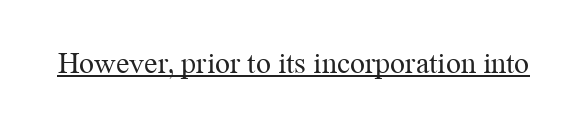
{"serif": "yes", "italic": "no", "bold": "no", "weight": "regular", "width": "normal", "stroke_contrast": "medium", "x_height": "medium", "monospaced": "no", "underline": "yes", "letter_spacing": "normal", "letter_spacing_em": 0.0, "glyph_px": 30}
